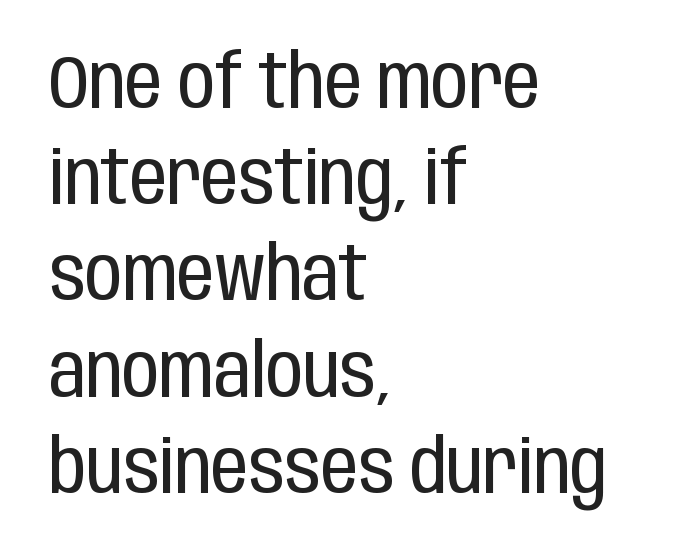
These lines are composed in type without serifs. Horizontal alignment here is leftward, the default for most running prose. Words appear dense and cohesive because spacing is normal. The glyphs are unaccompanied by any horizontal stroke below them. Nope, not italic — everything's standing straight. Is this a heavy cut? Hardly; it is regular or lighter.
